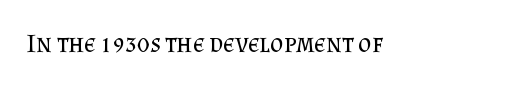
{"italic": "no", "bold": "no", "underline": "no", "letter_spacing": "normal", "letter_spacing_em": 0.0, "glyph_px": 26}
